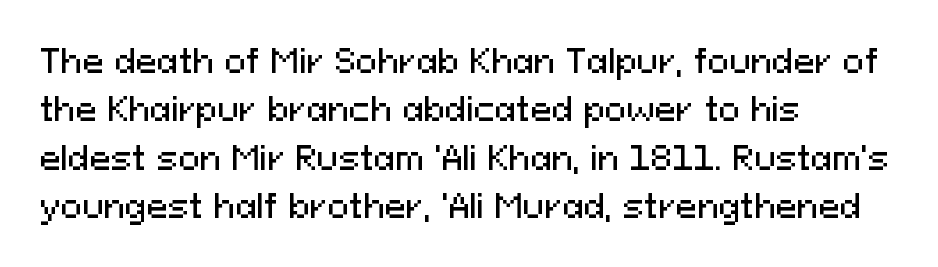
Q: Is the text italic (slanted)? A: No, it is upright.
Q: Is the typeface a serif or a sans-serif typeface? A: Sans-serif.
Q: Is the text underlined? A: No.
Q: How is the paragraph aligned? A: Left-aligned.
Q: Is the spacing between letters normal or unusually wide? A: Normal.
Q: Is the spacing between lines tight, normal or loose? A: Normal.
Q: Width (condensed, normal, or wide)? A: Normal.
Q: Stroke contrast? A: Medium.
Q: x-height? A: Medium.
Q: Monospaced? A: No.
